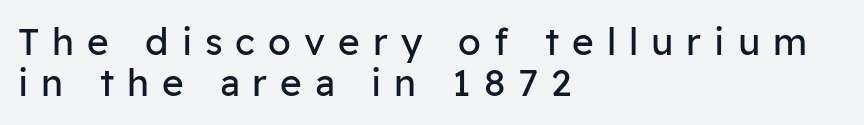
{"serif": "no", "italic": "no", "bold": "no", "weight": "regular", "width": "normal", "stroke_contrast": "low", "x_height": "medium", "monospaced": "no", "underline": "no", "align": "left", "line_spacing": "tight", "line_spacing_ratio": 1.12, "letter_spacing": "wide", "letter_spacing_em": 0.35, "glyph_px": 37}
